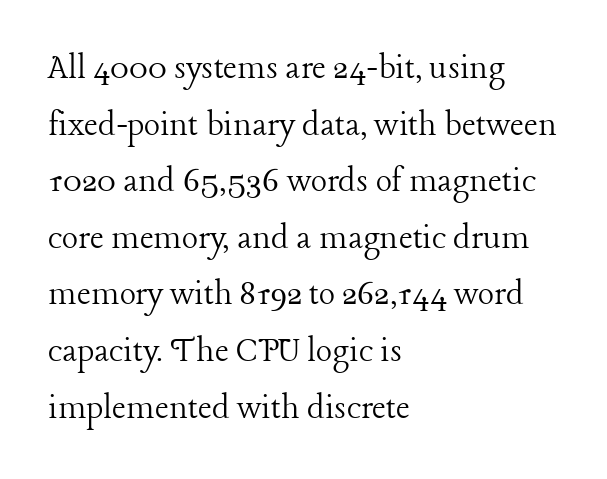
The image shows 38 px light serif type, upright; set left-aligned, normal line spacing (1.49x), normal letter spacing, not underlined; low stroke contrast and a medium x-height.
